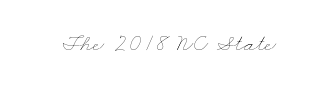
Rule under the text: the space is simply empty. What stands out about the letter spacing? Nothing — it is the standard amount. Think standard paragraph weight, or any step lighter than that.
